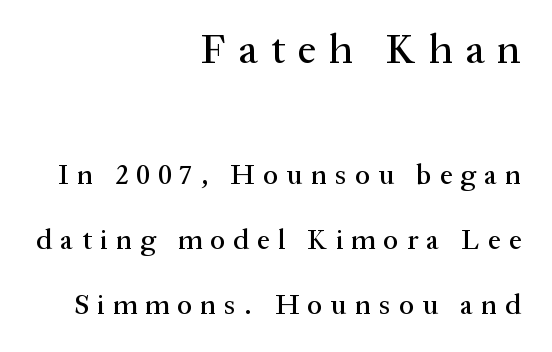
What's the leading like? Stretched, with rows far apart. No italicization has been applied; the sample stays upright. Character widths vary here, with narrow letters taking less room than wide ones. Reading top to bottom, the characters get smaller at the block break.
